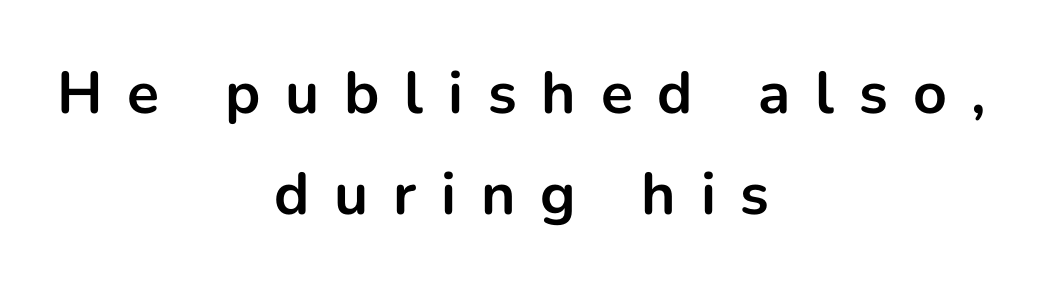
{"serif": "no", "italic": "no", "bold": "yes", "weight": "bold", "width": "normal", "stroke_contrast": "low", "x_height": "medium", "monospaced": "no", "underline": "no", "align": "center", "line_spacing_ratio": 1.71, "letter_spacing": "wide", "letter_spacing_em": 0.42, "glyph_px": 59}
